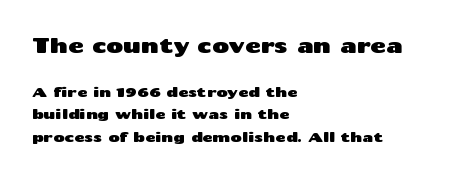
Q: Is the text italic (slanted)? A: No, it is upright.
Q: Is the text underlined? A: No.
Q: How is the paragraph aligned? A: Left-aligned.
Q: Is the spacing between letters normal or unusually wide? A: Normal.
Q: Is the spacing between lines tight, normal or loose? A: Normal.
Q: Which block of text is set in a larger size, the first (top) or the second (bottom)? A: The first (top) one.
